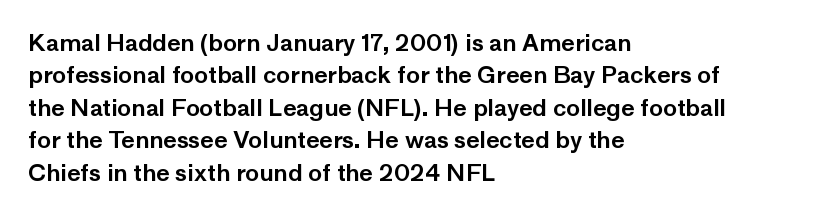
Rule under the text: the space is simply empty. Glyph-to-glyph distance matches everyday printed text. This block has exactly the height ordinary leading produces. Every character sits straight up, as roman type does. Teacher's note: observe the even left margin — that is flush-left alignment.
